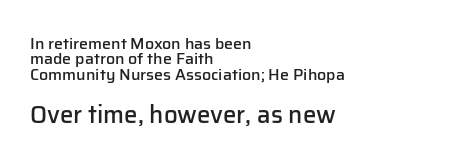
Q: Is the text bold? A: Semi-bold.
Q: Is the text italic (slanted)? A: No, it is upright.
Q: Is the text underlined? A: No.
Q: How is the paragraph aligned? A: Left-aligned.
Q: Is the spacing between letters normal or unusually wide? A: Normal.
Q: Is the spacing between lines tight, normal or loose? A: Tight.
Q: Which block of text is set in a larger size, the first (top) or the second (bottom)? A: The second (bottom) one.
